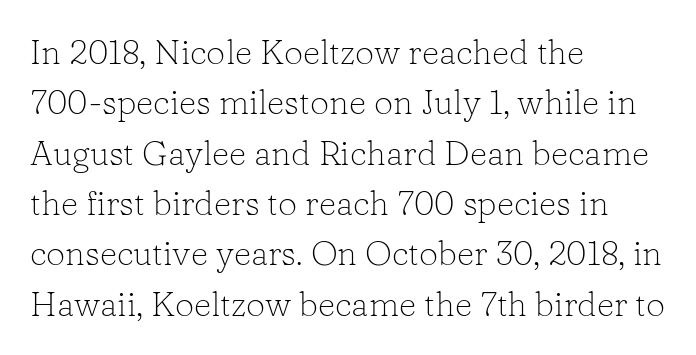
Q: Is the text bold? A: No.
Q: Is the text italic (slanted)? A: No, it is upright.
Q: Is the typeface a serif or a sans-serif typeface? A: Serif.
Q: Is the text underlined? A: No.
Q: How is the paragraph aligned? A: Left-aligned.
Q: Is the spacing between letters normal or unusually wide? A: Normal.
Q: Is the spacing between lines tight, normal or loose? A: Normal.
Q: Width (condensed, normal, or wide)? A: Normal.
Q: Stroke contrast? A: Low.
Q: x-height? A: Medium.
Q: Monospaced? A: No.
